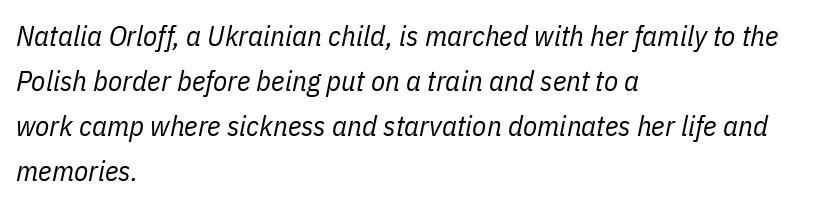
The image shows 29 px regular-weight, condensed type, italic (leaning right); set left-aligned, normal line spacing (1.55x), normal letter spacing, not underlined; low stroke contrast and a medium x-height.
